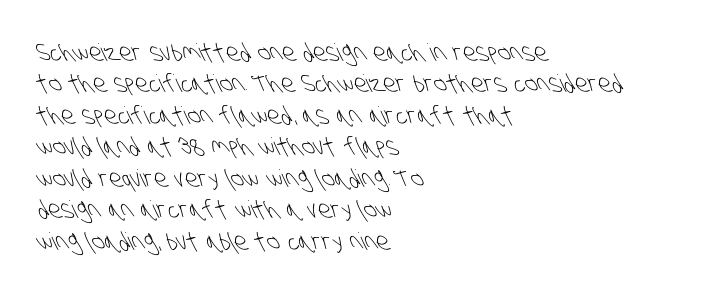
The space between consecutive lines is moderate. Letters have the restrained weight of plain body copy at most. Caption: multi-line text, flush left, ragged right. You could call the tracking neutral — neither tight nor loose. The space directly below the letters is spotless.
